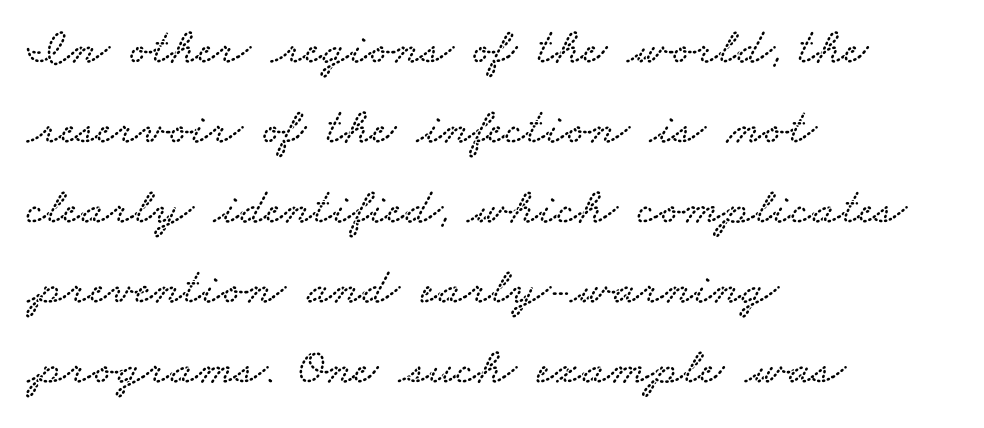
The image shows 52 px wide serif type; set left-aligned, normal line spacing (1.54x), normal letter spacing, not underlined; low stroke contrast and a small x-height.
